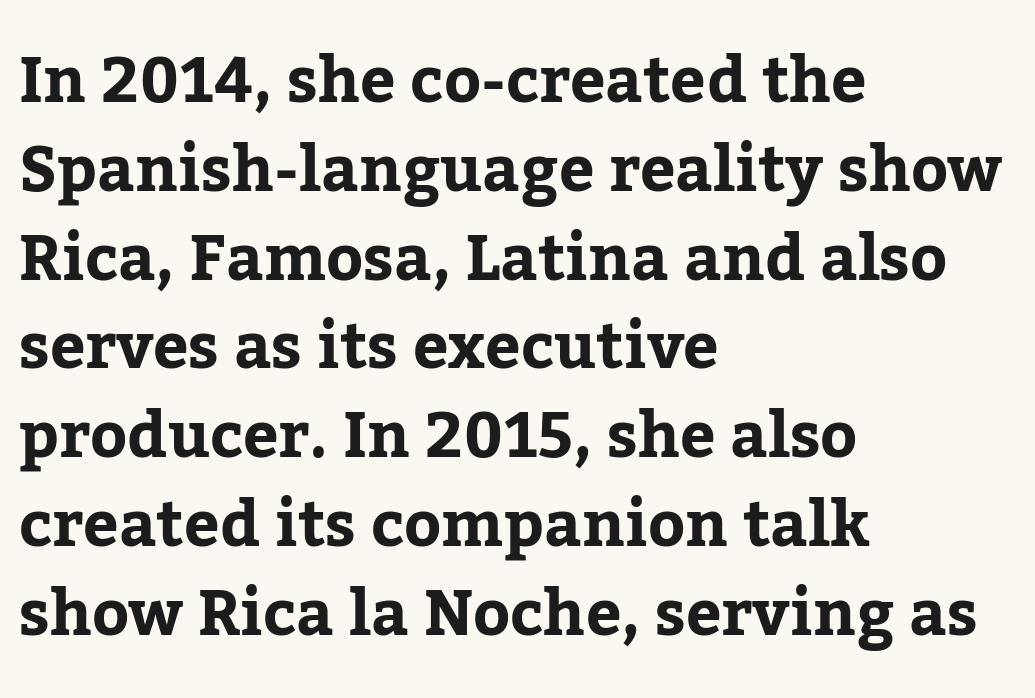
How are the letters spaced? Ordinarily, with no added tracking. Students, observe: this is what conventionally led text looks like. Nope, not italic — everything's standing straight. Typeset ragged right — the left edge is the straight one. Letters rest on an invisible, unmarked baseline.
